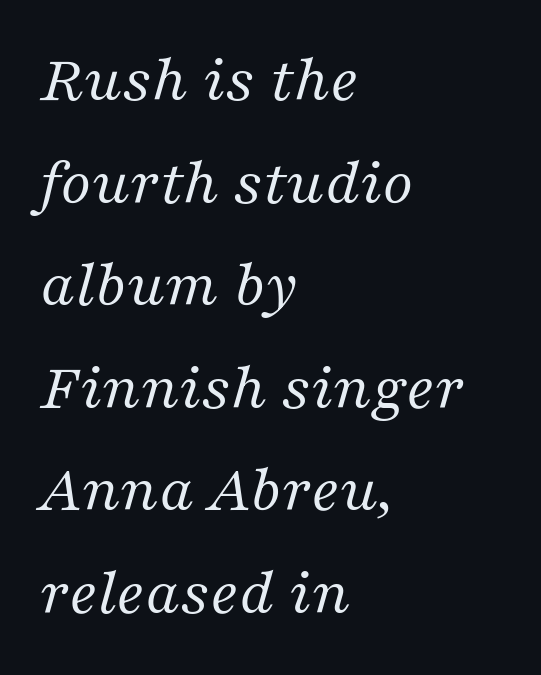
Q: Is the text bold? A: No.
Q: Is the text italic (slanted)? A: Yes, it leans right by about 16 degrees.
Q: Is the typeface a serif or a sans-serif typeface? A: Serif.
Q: Is the text underlined? A: No.
Q: How is the paragraph aligned? A: Left-aligned.
Q: Is the spacing between letters normal or unusually wide? A: Normal.
Q: Is the spacing between lines tight, normal or loose? A: Normal.
Q: Width (condensed, normal, or wide)? A: Normal.
Q: Stroke contrast? A: Medium.
Q: x-height? A: Medium.
Q: Monospaced? A: No.
